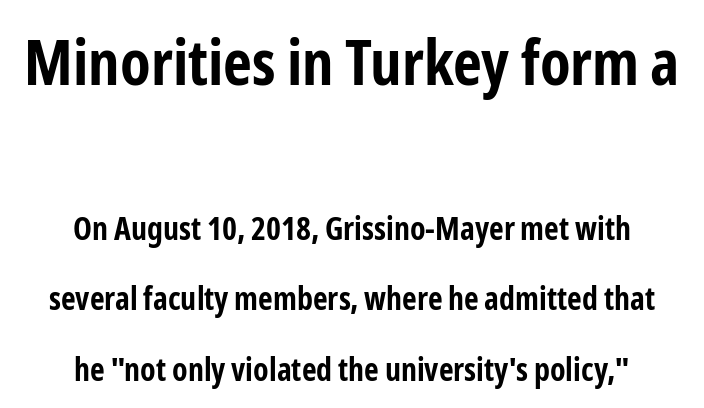
These lines keep a tight, regular rhythm from letter to letter. Is this a fixed-width face? No — the glyphs have proportional, varying widths. Classification — sans serif. The lettering holds an erect, upright posture throughout.
